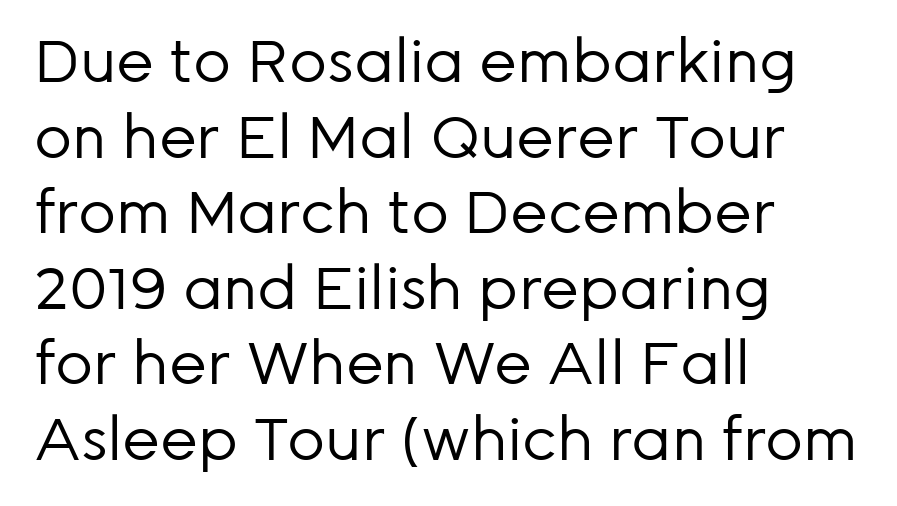
One-word summary of the alignment: left. Clear beneath every line of the passage. The passage shown has conventional tracking throughout. The font sits on the lighter half of the weight spectrum, regular included.
